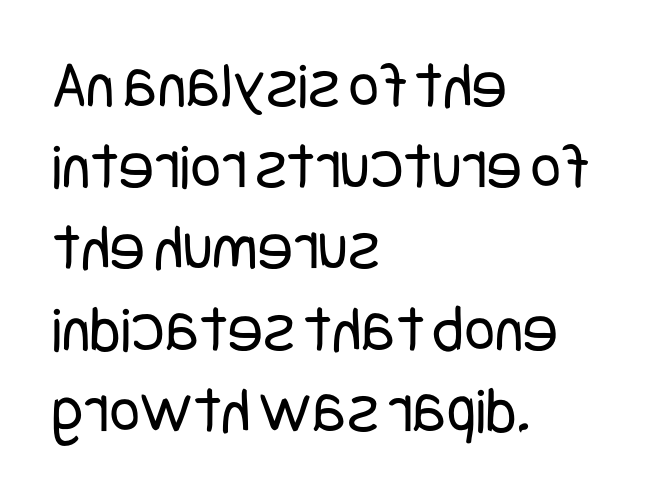
The image shows 66 px regular-weight, condensed sans-serif type, upright; set left-aligned, line spacing 1.23x, normal letter spacing, not underlined; low stroke contrast and a large x-height.
